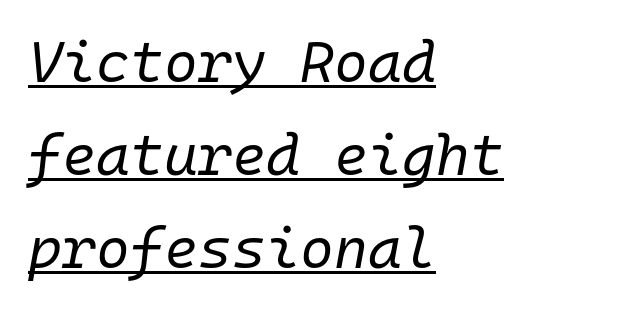
The image shows 58 px regular-weight type, italic (leaning right), monospaced; set left-aligned, normal line spacing (1.6x), normal letter spacing, underlined; low stroke contrast and a medium x-height.
